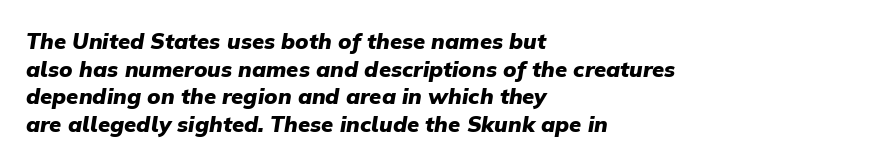
Does the copy run flush right? No — it runs flush left. The horizontal fit of the characters is conventional and even. Summary of weight: heavy, a full bold. The leading is moderate, giving the passage an even texture. Observe the lean: these are italic letterforms.
